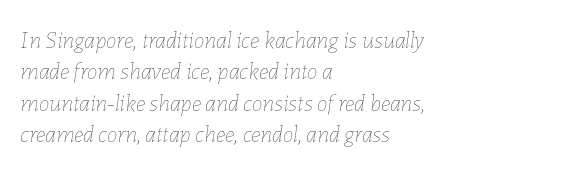
Style check: oblique. Compared with typical paragraphs, the rows here are spaced about the same. Letters have the restrained weight of plain body copy at most. Rule under the text: the space is simply empty. A student would call this left alignment; a typographer would say flush left, rag right. Observe the ordinary spacing: letters are neighbours, not strangers.
